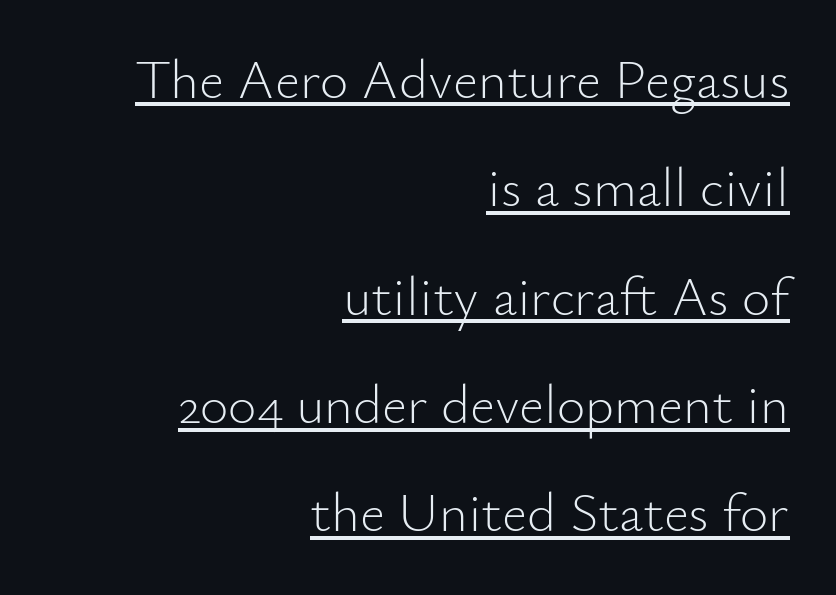
{"serif": "no", "italic": "no", "bold": "no", "weight": "light", "width": "normal", "stroke_contrast": "low", "x_height": "small", "monospaced": "no", "underline": "yes", "align": "right", "line_spacing": "loose", "line_spacing_ratio": 1.97, "letter_spacing": "normal", "letter_spacing_em": 0.0, "glyph_px": 55}
